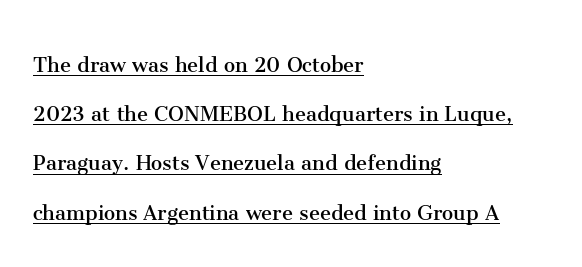
The image shows 25 px text type, upright; set left-aligned, loose line spacing (1.97x), normal letter spacing, underlined.
